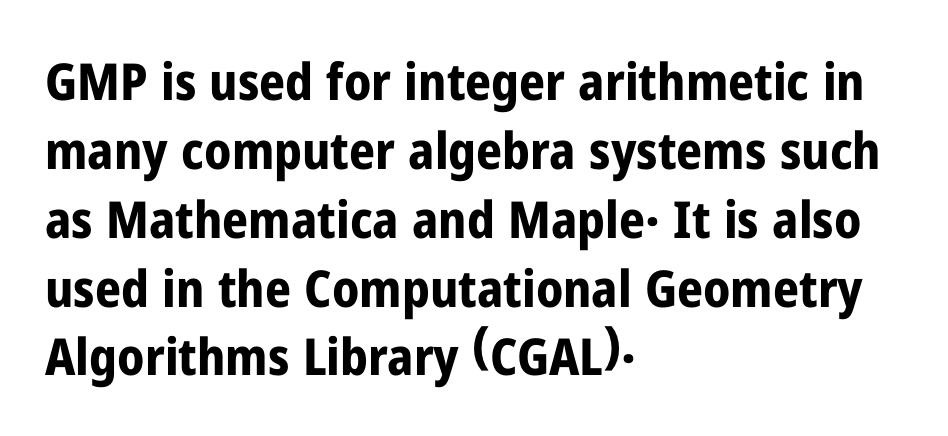
Underline: absent. What's the leading like? Ordinary, nothing unusual. Italic? Not at all — the glyphs are vertical. The face used here is a sans, in the tradition of grotesques and geometrics. The rendering anchors every line to the left-hand side. Observe the ordinary spacing: letters are neighbours, not strangers.
